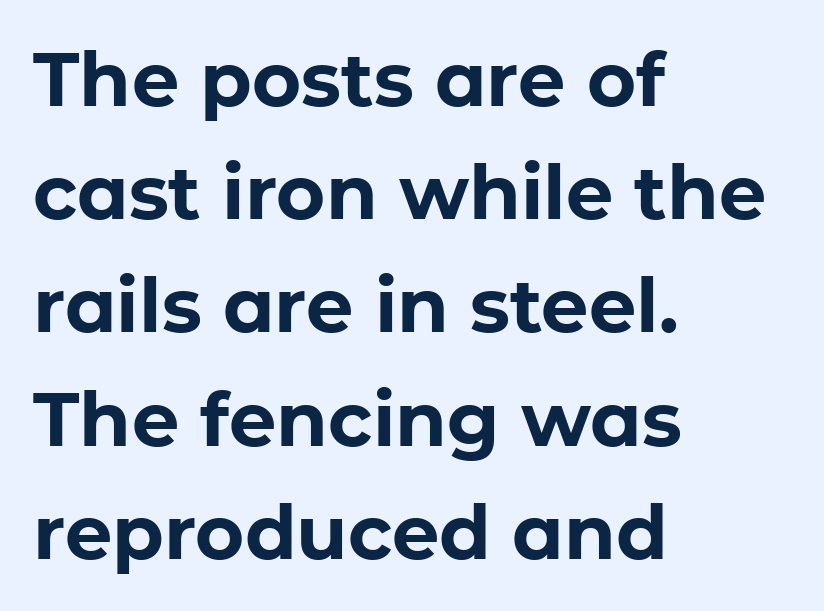
The image shows 75 px bold sans-serif type, upright; set left-aligned, normal line spacing (1.51x), normal letter spacing, not underlined; low stroke contrast and a medium x-height.
